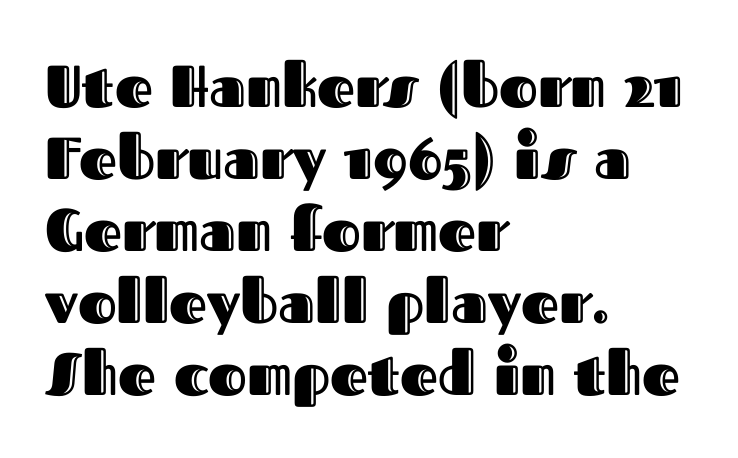
The image shows 59 px text type, upright; set left-aligned, line spacing 1.22x, normal letter spacing, not underlined; a medium x-height.
